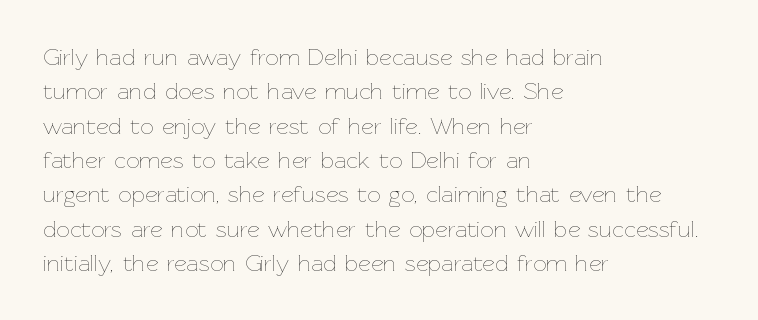
Q: Is the text bold? A: No.
Q: Is the text italic (slanted)? A: No, it is upright.
Q: Is the text underlined? A: No.
Q: How is the paragraph aligned? A: Left-aligned.
Q: Is the spacing between letters normal or unusually wide? A: Normal.
Q: Is the spacing between lines tight, normal or loose? A: Normal.
